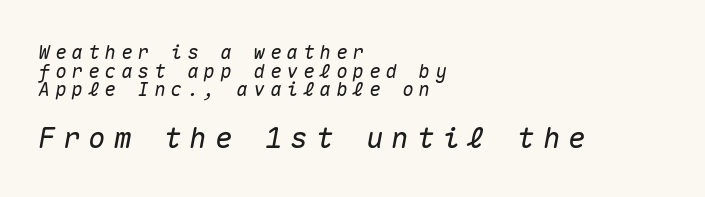
{"italic": "yes", "lean": "right", "slant_degrees": 10, "width": "normal", "stroke_contrast": "medium", "x_height": "medium", "monospaced": "yes", "underline": "no", "align": "left", "line_spacing": "tight", "line_spacing_ratio": 0.98, "letter_spacing": "wide", "letter_spacing_em": 0.27, "larger_block": "second", "size_ratio": 1.53, "glyph_px": 29}
